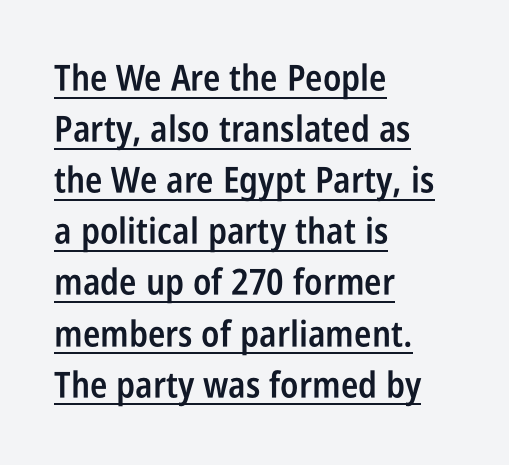
The image shows 36 px semibold, condensed sans-serif type, upright; set left-aligned, normal line spacing (1.42x), normal letter spacing, underlined; low stroke contrast and a large x-height.
